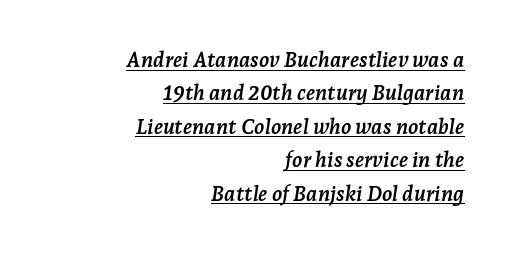
The image shows 21 px bold type, italic (leaning right); set right-aligned, normal line spacing (1.59x), normal letter spacing, underlined.
